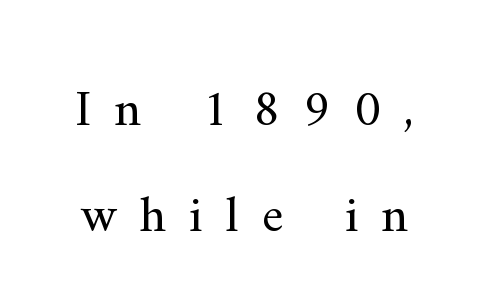
The rendering shows small feet on the letterforms — a serif design. The passage is arranged like a title page — every line centered. A roman cut, with each character standing at attention. The block of text is sparse from top to bottom, with ample space between rows. Underline: absent. The cut favours lightness, reaching ordinary text weight at its darkest.
